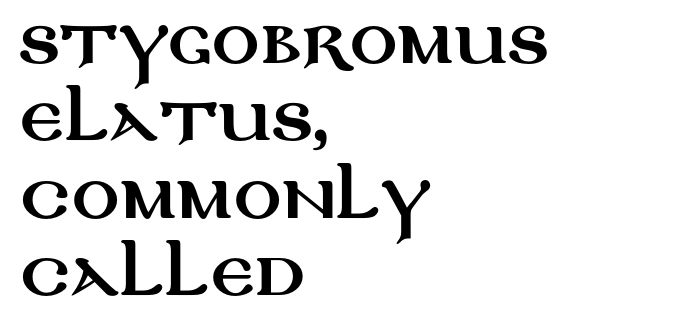
Q: Is the text italic (slanted)? A: No, it is upright.
Q: Is the typeface a serif or a sans-serif typeface? A: Sans-serif.
Q: Is the text underlined? A: No.
Q: How is the paragraph aligned? A: Left-aligned.
Q: Is the spacing between letters normal or unusually wide? A: Normal.
Q: Is the spacing between lines tight, normal or loose? A: Normal.
Q: Width (condensed, normal, or wide)? A: Wide.
Q: Stroke contrast? A: Medium.
Q: x-height? A: Large.
Q: Monospaced? A: No.
